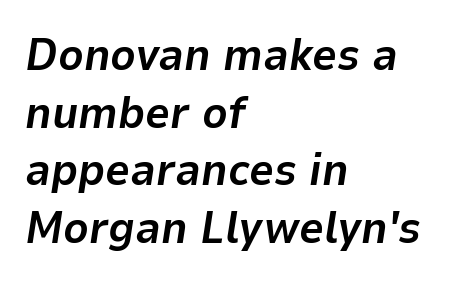
The image shows 44 px bold type, italic (leaning right); set left-aligned, normal line spacing (1.31x), normal letter spacing, not underlined; low stroke contrast and a medium x-height.
